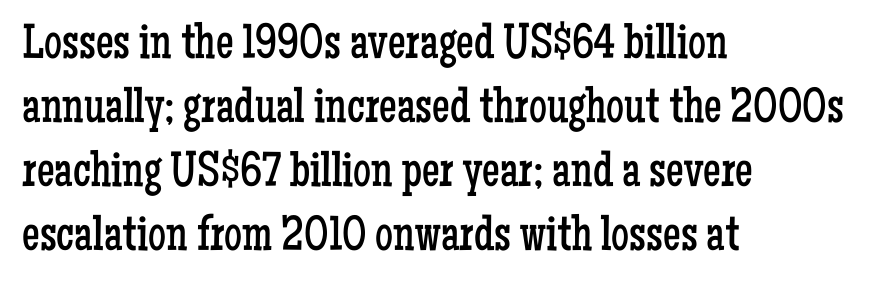
The image shows 50 px regular-weight, condensed serif type, upright; set left-aligned, normal line spacing (1.28x), normal letter spacing, not underlined; low stroke contrast and a medium x-height.
